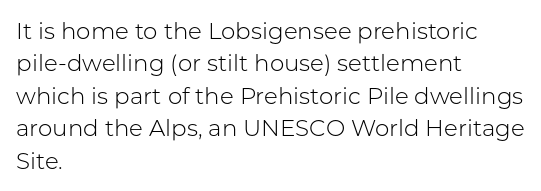
Q: Is the text bold? A: No.
Q: Is the text italic (slanted)? A: No, it is upright.
Q: Is the text underlined? A: No.
Q: How is the paragraph aligned? A: Left-aligned.
Q: Is the spacing between letters normal or unusually wide? A: Normal.
Q: Is the spacing between lines tight, normal or loose? A: Normal.
